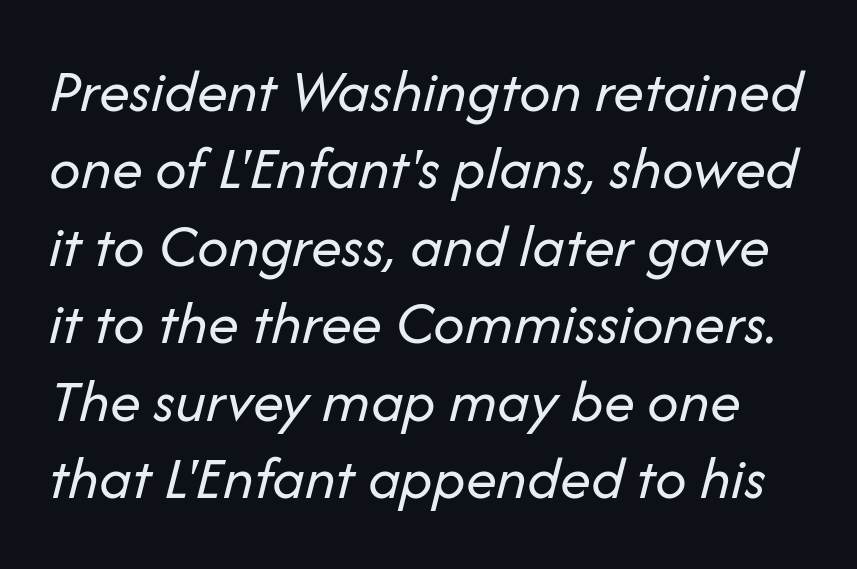
Q: Is the text bold? A: No.
Q: Is the text italic (slanted)? A: Yes, it leans right by about 14 degrees.
Q: Is the text underlined? A: No.
Q: Is the spacing between letters normal or unusually wide? A: Normal.
Q: Is the spacing between lines tight, normal or loose? A: Normal.
Q: Width (condensed, normal, or wide)? A: Normal.
Q: Stroke contrast? A: Low.
Q: x-height? A: Medium.
Q: Monospaced? A: No.
